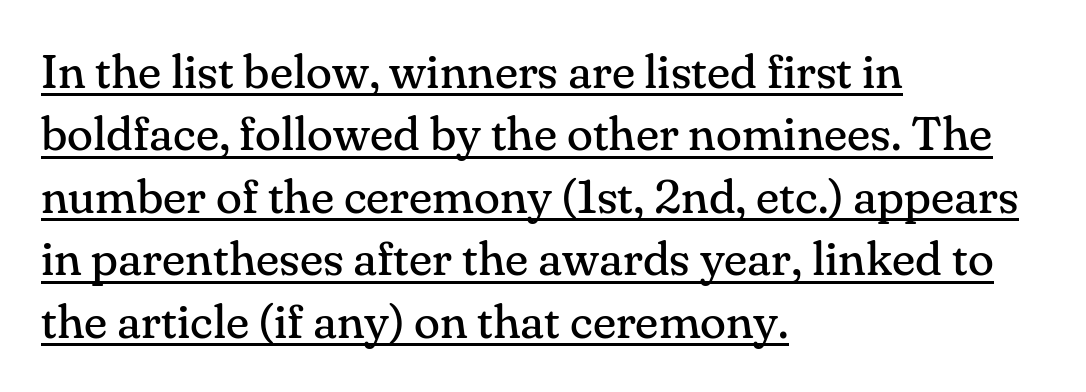
{"serif": "yes", "italic": "no", "bold": "no", "weight": "regular", "width": "normal", "stroke_contrast": "medium", "x_height": "small", "monospaced": "no", "underline": "yes", "align": "left", "line_spacing": "normal", "line_spacing_ratio": 1.3, "letter_spacing": "normal", "letter_spacing_em": 0.0, "glyph_px": 48}
